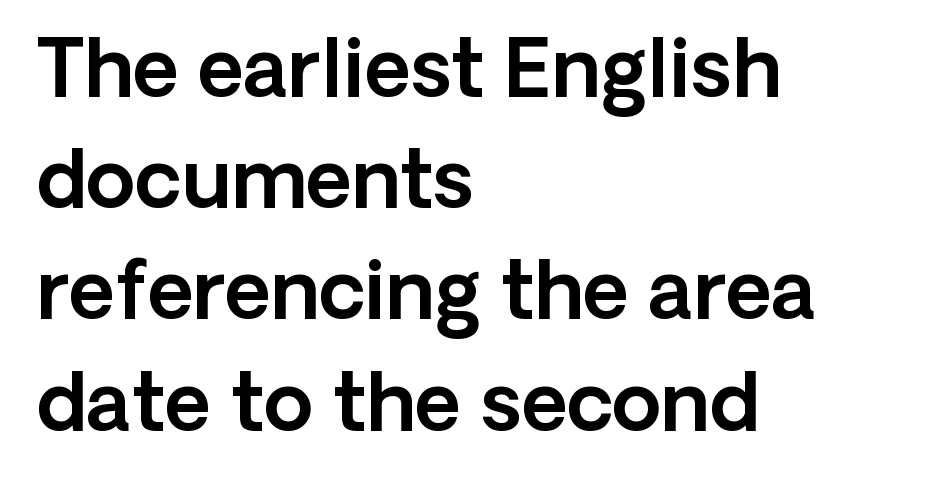
The image shows 80 px sans-serif type, upright; set left-aligned, normal line spacing (1.39x), normal letter spacing, not underlined; a medium x-height.
